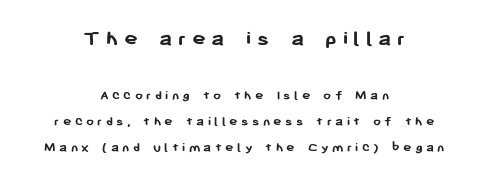
The image shows 23 px bold type, upright; set centered, line spacing 1.85x, unusually wide letter spacing (+0.24 em), not underlined; the first (top) block is 1.64x larger.
